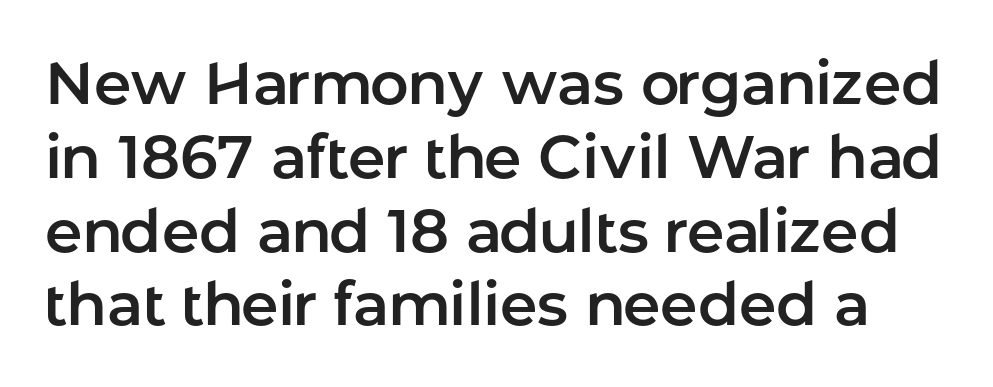
Ascenders rise straight up at ninety degrees. Looks like regular typesetting: each glyph gets only the width it needs. The zone under the glyphs is completely vacant. Look at the tracking — it's just the regular setting, nothing added. The rendering shows plain stroke endings on the letterforms — a sans-serif design.
